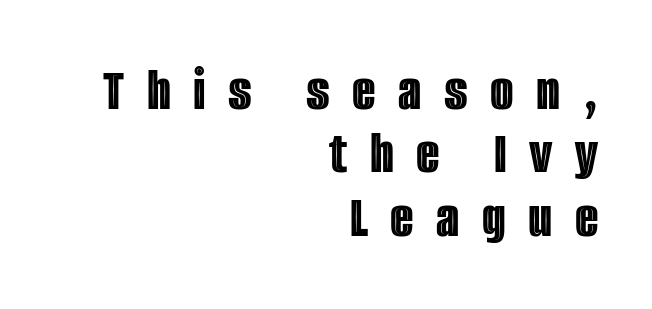
Q: Is the text italic (slanted)? A: No, it is upright.
Q: Is the text underlined? A: No.
Q: How is the paragraph aligned? A: Right-aligned.
Q: Is the spacing between letters normal or unusually wide? A: Unusually wide.
Q: Is the spacing between lines tight, normal or loose? A: Tight.
Q: Width (condensed, normal, or wide)? A: Condensed.
Q: x-height? A: Large.
Q: Monospaced? A: No.
